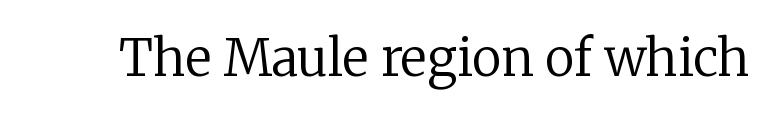
Q: Is the text bold? A: No.
Q: Is the text italic (slanted)? A: No, it is upright.
Q: Is the typeface a serif or a sans-serif typeface? A: Serif.
Q: Is the text underlined? A: No.
Q: Is the spacing between letters normal or unusually wide? A: Normal.
Q: Width (condensed, normal, or wide)? A: Normal.
Q: Stroke contrast? A: Low.
Q: x-height? A: Medium.
Q: Monospaced? A: No.
